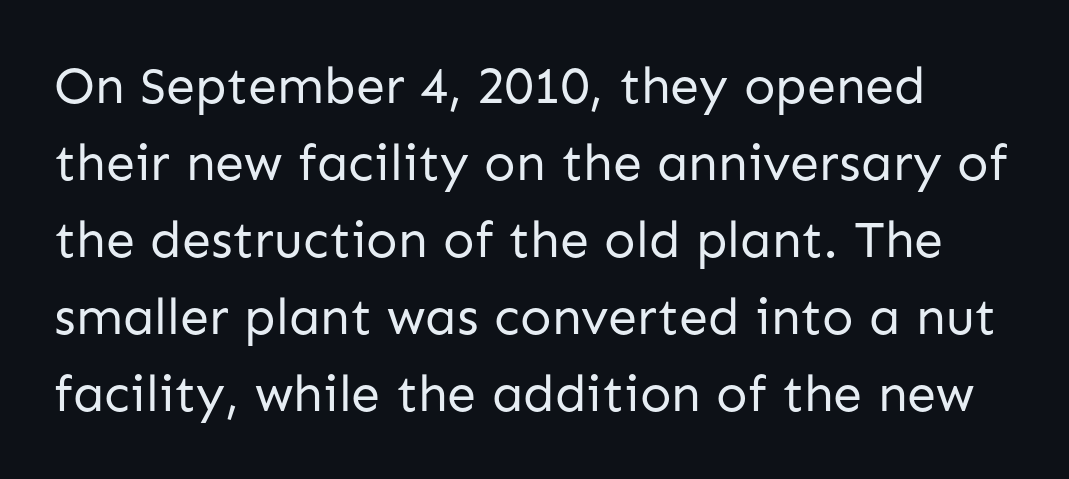
Underline: absent. Posture: vertical. The passage shown is not bold in any degree. The passage shown is typeset with a sans-serif family.
